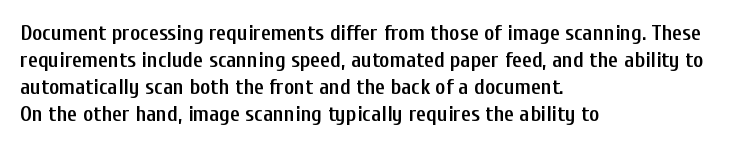
Letters rest on an invisible, unmarked baseline. Notice how the stems are strictly vertical — no italics here. In terms of letterspacing, this is plain default setting. This is moderately heavy type, rendered in semibold. Reading down the block, your eye returns to a fixed left position each line.
